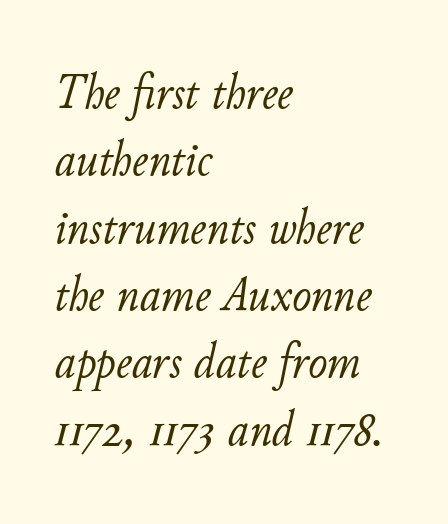
The rendering applies a slant to the glyphs. A clean baseline with only descenders dipping below it. The vertical gap from one line to the next is medium. Honestly, the letter spacing is just normal — you wouldn't notice it. The text block is weighted toward the left margin, trailing off unevenly rightward.
